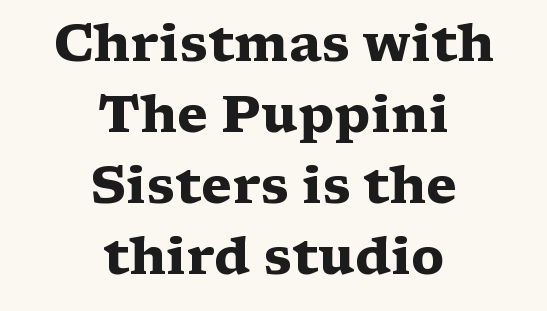
Nothing unusual about the tracking: characters are spaced as the font intends. The rendering positions every line midway between the sides. Notice how descenders clear the ascenders below comfortably — that's standard leading. Regarding serifs, this sample has them. You could not count columns in this text — the font is proportionally spaced. The lettering holds an erect, upright posture throughout.
